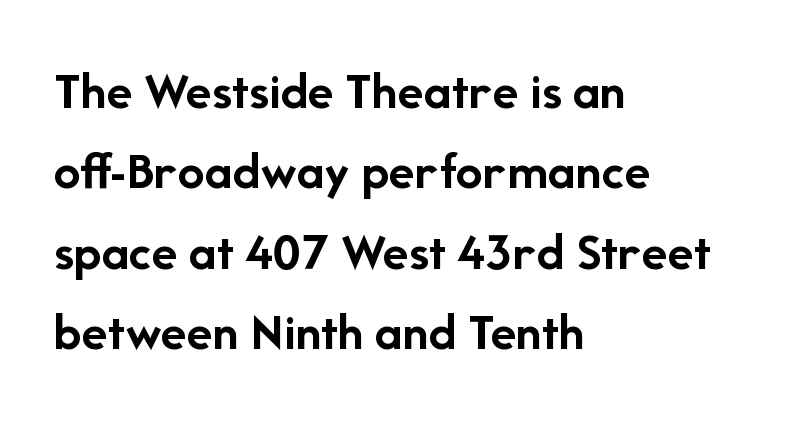
A normal amount of white space separates one row of letters from the next. The space beneath each line is pristine and unruled. You can tell it's not italic because the verticals are truly vertical. Inter-character spacing is left at the font's built-in metrics.
